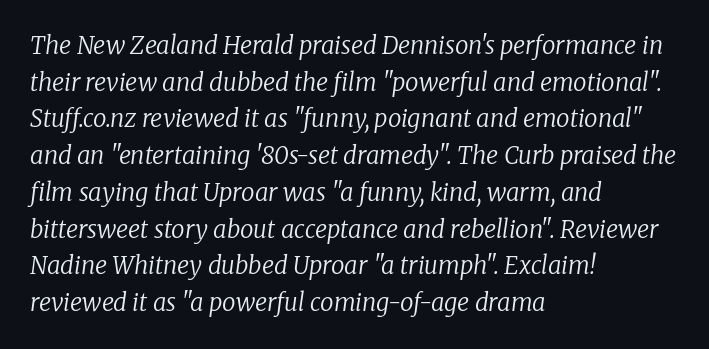
The image shows 24 px text type, italic (leaning right); set left-aligned, normal line spacing (1.53x), normal letter spacing, not underlined.
